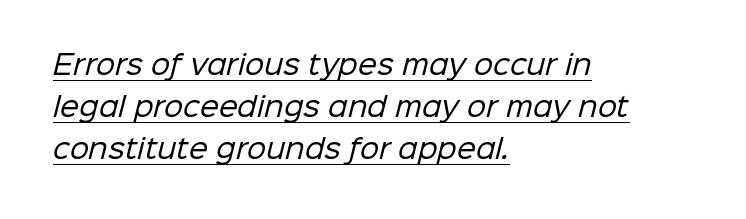
Q: Is the text bold? A: No.
Q: Is the text underlined? A: Yes.
Q: How is the paragraph aligned? A: Left-aligned.
Q: Is the spacing between letters normal or unusually wide? A: Normal.
Q: Is the spacing between lines tight, normal or loose? A: Normal.
